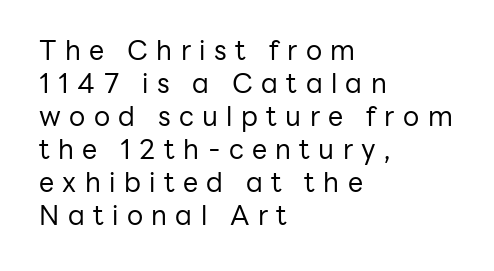
The image shows 27 px text type, upright; set left-aligned, line spacing 1.22x, unusually wide letter spacing (+0.31 em), not underlined.
